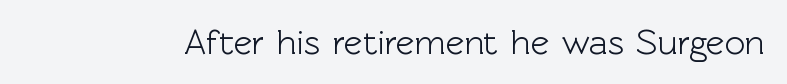
{"serif": "no", "italic": "no", "width": "normal", "x_height": "medium", "monospaced": "no", "underline": "no", "letter_spacing": "normal", "letter_spacing_em": 0.0, "glyph_px": 35}
